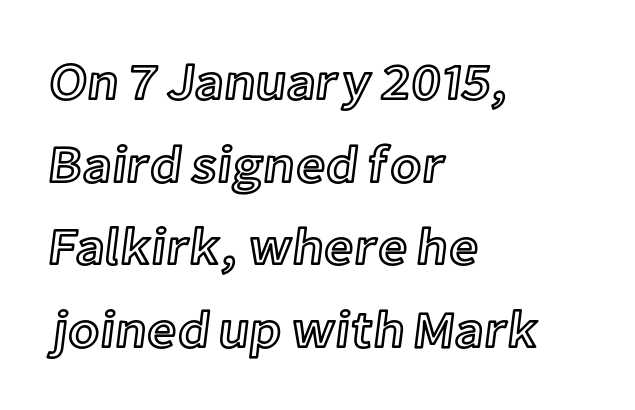
{"width": "normal", "x_height": "medium", "monospaced": "no", "underline": "no", "align": "left", "line_spacing": "normal", "line_spacing_ratio": 1.59, "letter_spacing": "normal", "letter_spacing_em": 0.0, "glyph_px": 52}
